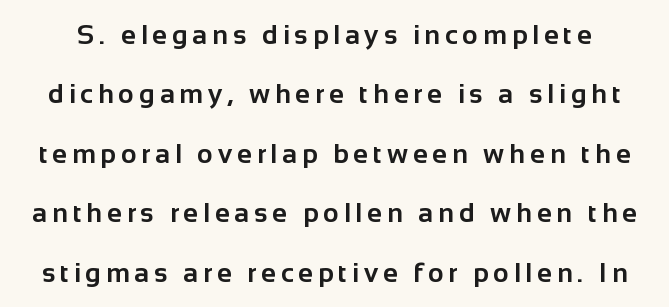
{"italic": "no", "bold": "yes", "underline": "no", "line_spacing": "loose", "line_spacing_ratio": 2.2, "glyph_px": 27}
